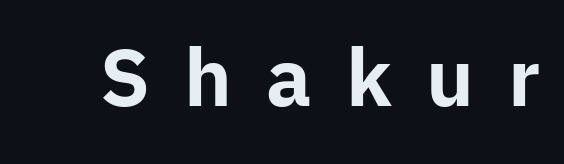
Q: Is the text bold? A: Yes.
Q: Is the text italic (slanted)? A: No, it is upright.
Q: Is the typeface a serif or a sans-serif typeface? A: Sans-serif.
Q: Is the text underlined? A: No.
Q: Is the spacing between letters normal or unusually wide? A: Unusually wide.
Q: Width (condensed, normal, or wide)? A: Normal.
Q: Stroke contrast? A: Low.
Q: x-height? A: Medium.
Q: Monospaced? A: No.
